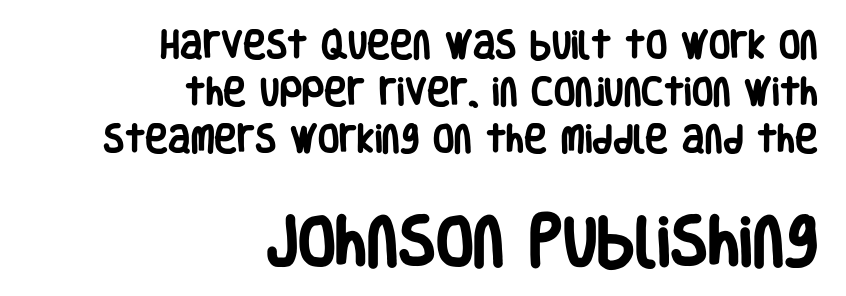
{"serif": "no", "italic": "no", "bold": "yes", "weight": "heavy", "width": "condensed", "stroke_contrast": "low", "x_height": "large", "monospaced": "no", "underline": "no", "align": "right", "line_spacing": "normal", "line_spacing_ratio": 1.51, "letter_spacing": "normal", "letter_spacing_em": 0.0, "larger_block": "second", "size_ratio": 1.77, "glyph_px": 55}
